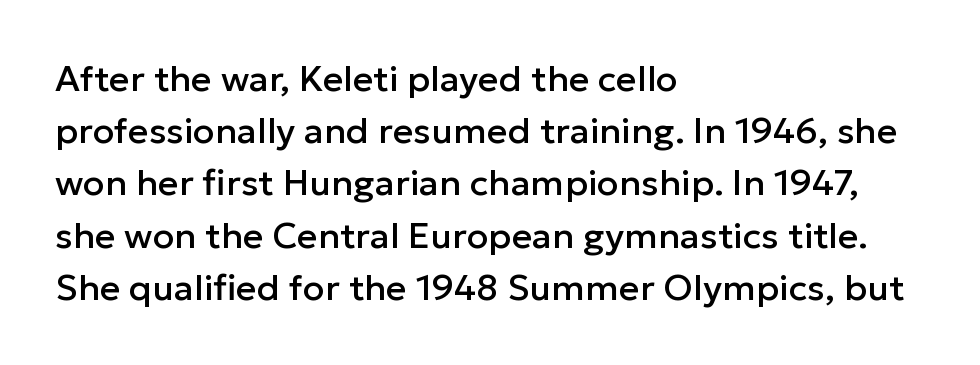
{"serif": "no", "italic": "no", "width": "normal", "stroke_contrast": "low", "x_height": "medium", "monospaced": "no", "underline": "no", "align": "left", "line_spacing": "normal", "line_spacing_ratio": 1.45, "letter_spacing": "normal", "letter_spacing_em": 0.0, "glyph_px": 36}
